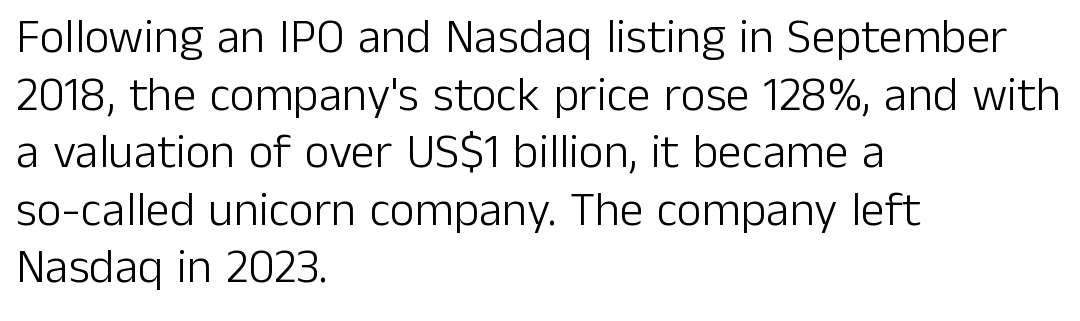
The image shows 48 px light sans-serif type, upright; set left-aligned, line spacing 1.2x, normal letter spacing, not underlined; low stroke contrast and a medium x-height.
